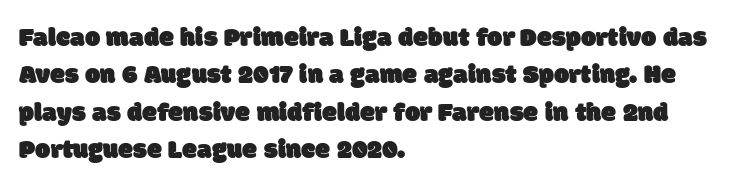
The setting favours the left margin, as ordinary paragraphs usually do. Lines of text with bare space underneath. Reading down the column, the eye jumps a familiar distance to each next line. The type is set solid horizontally, with unmodified tracking.
